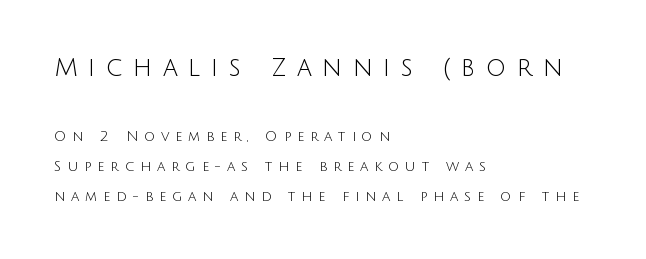
Q: Is the text bold? A: No.
Q: Is the text italic (slanted)? A: No, it is upright.
Q: Is the text underlined? A: No.
Q: How is the paragraph aligned? A: Left-aligned.
Q: Is the spacing between letters normal or unusually wide? A: Unusually wide.
Q: Is the spacing between lines tight, normal or loose? A: Loose.
Q: Which block of text is set in a larger size, the first (top) or the second (bottom)? A: The first (top) one.
